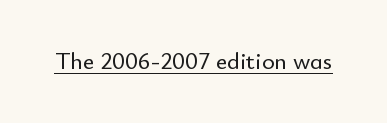
{"italic": "no", "underline": "yes", "letter_spacing": "normal", "letter_spacing_em": 0.0, "glyph_px": 24}
